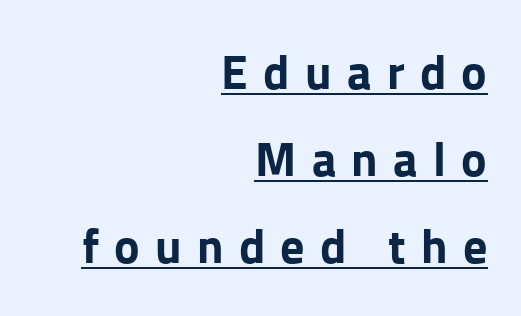
The image shows 48 px bold sans-serif type, upright; set right-aligned, line spacing 1.81x, unusually wide letter spacing (+0.32 em), underlined; low stroke contrast and a medium x-height.
